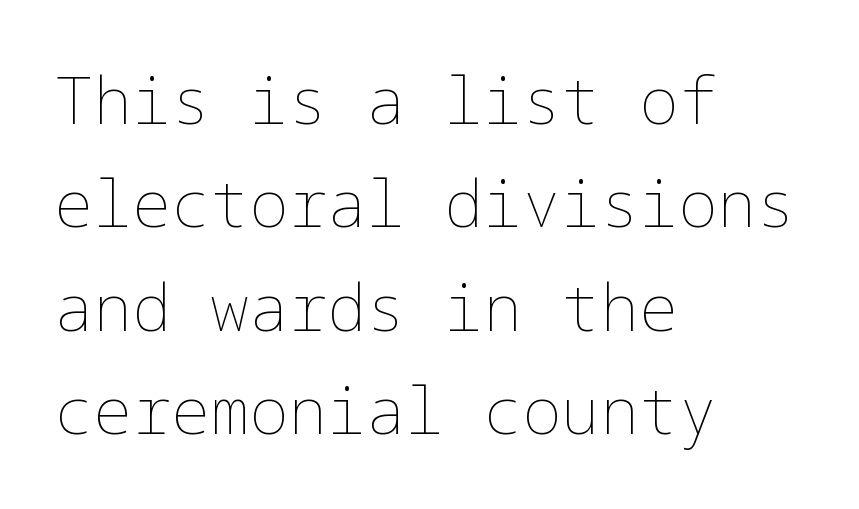
{"italic": "no", "bold": "no", "weight": "thin", "width": "normal", "stroke_contrast": "low", "x_height": "medium", "underline": "no", "align": "left", "line_spacing": "normal", "line_spacing_ratio": 1.59, "letter_spacing": "normal", "letter_spacing_em": 0.0, "glyph_px": 65}
